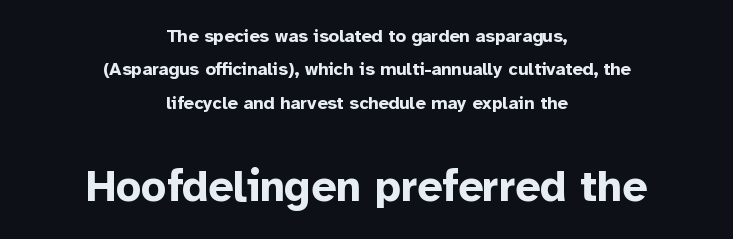
The image shows 44 px bold sans-serif type, upright; set centered, line spacing 1.85x, normal letter spacing, not underlined; the second (bottom) block is 2.44x larger; low stroke contrast and a medium x-height.
